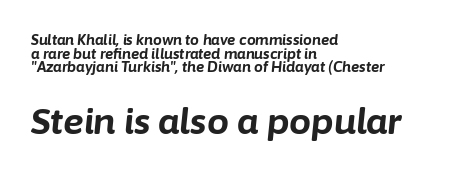
The text carries the slant typical of an italic or oblique font. This sample trades vertical openness for compactness between lines. Between one letter and the next there's only the usual sliver of space. Which of the two is more prominent by size? The second, at the bottom. This sample is left-justified, so line endings fall wherever the words run out.
